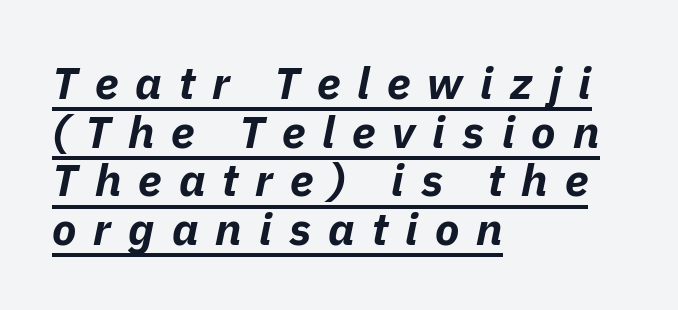
The image shows 45 px bold type, italic (leaning right); set left-aligned, tight line spacing (1.08x), unusually wide letter spacing (+0.38 em), underlined; low stroke contrast and a medium x-height.
